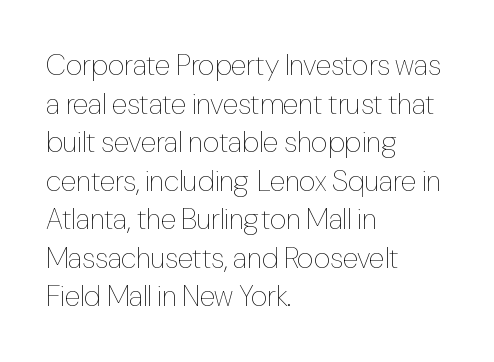
The rows are spaced the way most documents space them. Visually the block forms a straight wall on the left and a jagged coastline on the right. Letter spacing: default. The specimen omits any rule beneath the text block's lines. Stems and bowls with no extra thickness — not bold. Spacing verdict: proportional, widths tailored to each character.
